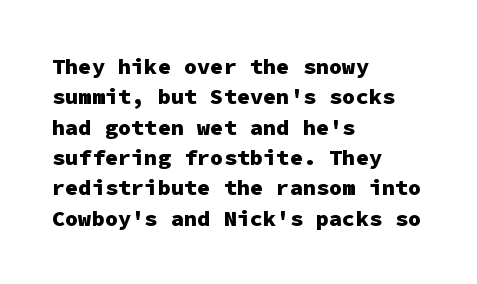
{"italic": "no", "bold": "yes", "underline": "no", "align": "left", "line_spacing": "normal", "line_spacing_ratio": 1.38, "letter_spacing": "normal", "letter_spacing_em": 0.0, "glyph_px": 22}
